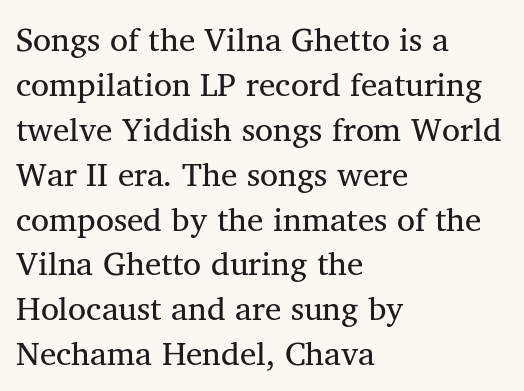
{"serif": "yes", "italic": "no", "bold": "no", "weight": "regular", "width": "normal", "stroke_contrast": "medium", "x_height": "medium", "monospaced": "no", "underline": "no", "align": "left", "line_spacing": "normal", "line_spacing_ratio": 1.36, "letter_spacing": "normal", "letter_spacing_em": 0.0, "glyph_px": 33}
